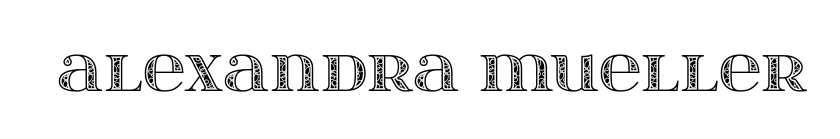
The image shows 59 px wide type, upright; set normal letter spacing, not underlined; a large x-height.
